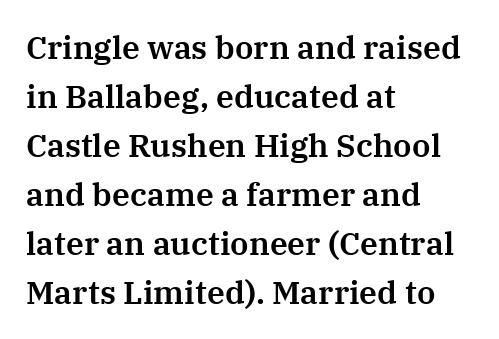
{"serif": "yes", "italic": "no", "width": "normal", "stroke_contrast": "medium", "x_height": "medium", "monospaced": "no", "underline": "no", "align": "left", "line_spacing": "normal", "line_spacing_ratio": 1.53, "letter_spacing": "normal", "letter_spacing_em": 0.0, "glyph_px": 32}
